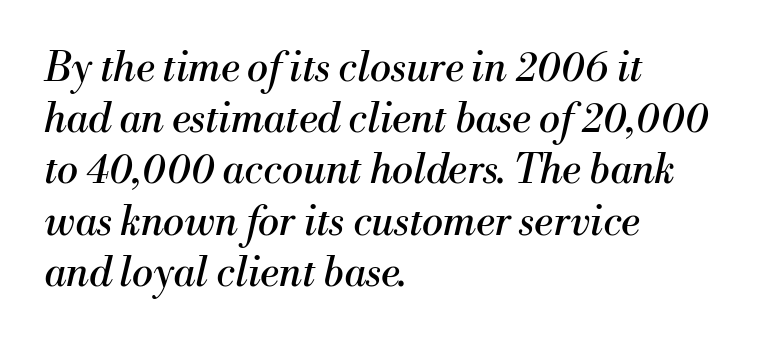
The image shows 40 px regular-weight serif type, italic (leaning right); set left-aligned, normal line spacing (1.28x), normal letter spacing, not underlined; medium stroke contrast and a small x-height.
